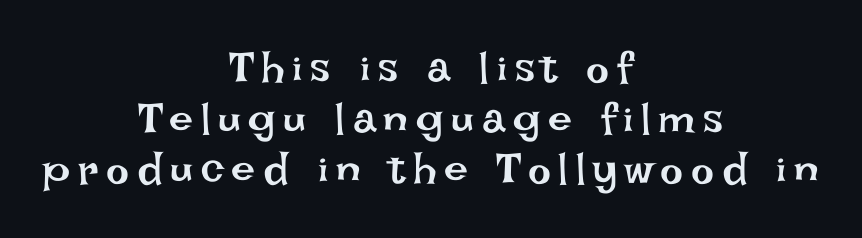
The image shows 43 px regular-weight type, upright; set centered, line spacing 1.18x, not underlined; low stroke contrast and a large x-height.
